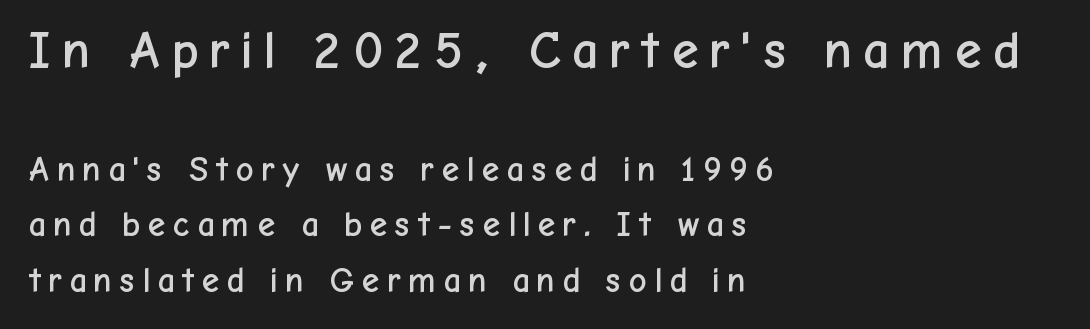
Q: Is the text italic (slanted)? A: No, it is upright.
Q: Is the typeface a serif or a sans-serif typeface? A: Sans-serif.
Q: Is the text underlined? A: No.
Q: How is the paragraph aligned? A: Left-aligned.
Q: Is the spacing between lines tight, normal or loose? A: Normal.
Q: Which block of text is set in a larger size, the first (top) or the second (bottom)? A: The first (top) one.
Q: Width (condensed, normal, or wide)? A: Normal.
Q: Stroke contrast? A: Low.
Q: x-height? A: Medium.
Q: Monospaced? A: No.
